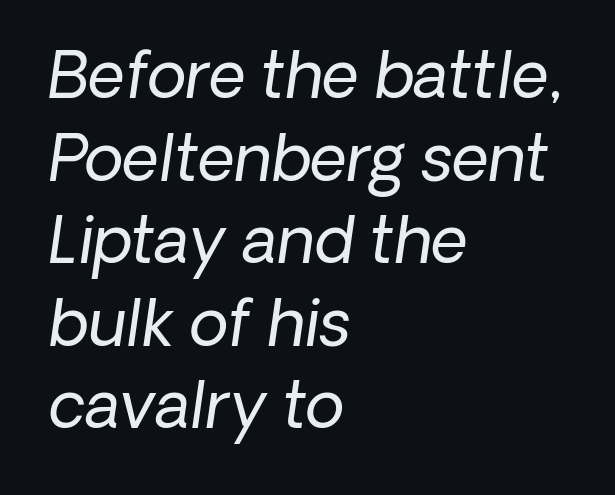
{"serif": "no", "bold": "no", "weight": "regular", "width": "normal", "stroke_contrast": "low", "x_height": "medium", "monospaced": "no", "underline": "no", "align": "left", "line_spacing": "normal", "line_spacing_ratio": 1.29, "letter_spacing": "normal", "letter_spacing_em": 0.0, "glyph_px": 64}
